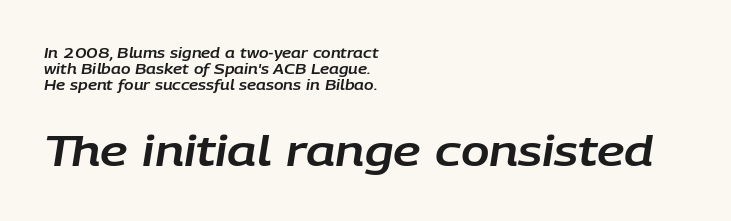
The image shows 42 px text type, italic (leaning right); set left-aligned, tight line spacing (1.14x), normal letter spacing, not underlined; the second (bottom) block is 3.0x larger; low stroke contrast and a large x-height.
